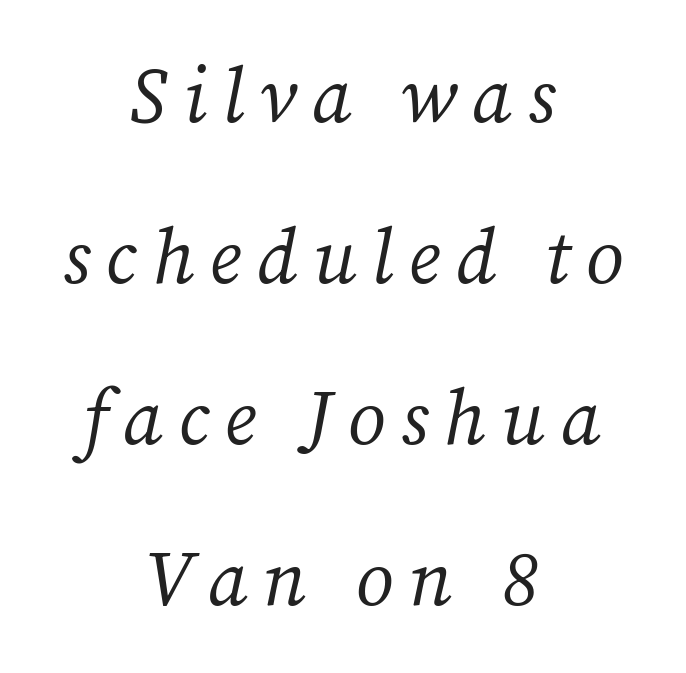
These lines stand farther apart than default settings would place them. Beneath every word, the page is bare. Classification — serif. Is the type slanted? Yes — the strokes lean at a clear angle.
